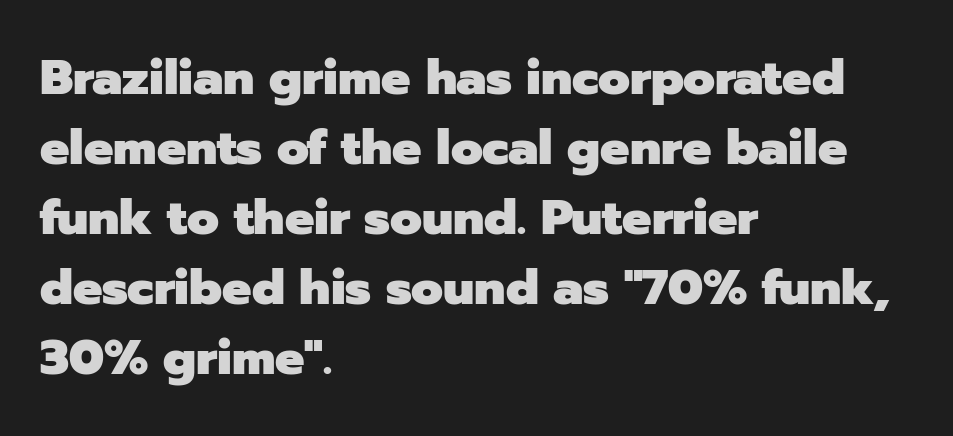
{"serif": "no", "italic": "no", "bold": "yes", "weight": "heavy", "width": "normal", "stroke_contrast": "low", "x_height": "medium", "monospaced": "no", "underline": "no", "align": "left", "line_spacing": "normal", "line_spacing_ratio": 1.43, "letter_spacing": "normal", "letter_spacing_em": 0.0, "glyph_px": 49}
